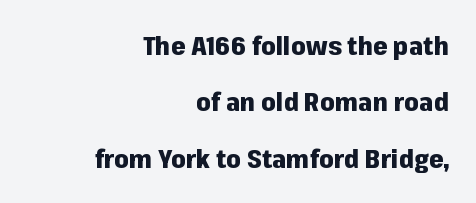
There is no visible air inserted between adjacent glyphs. Words float on clear page, feet unadorned. Style check: upright. Airy leading. Strokes here are thick enough to call this a true bold.
